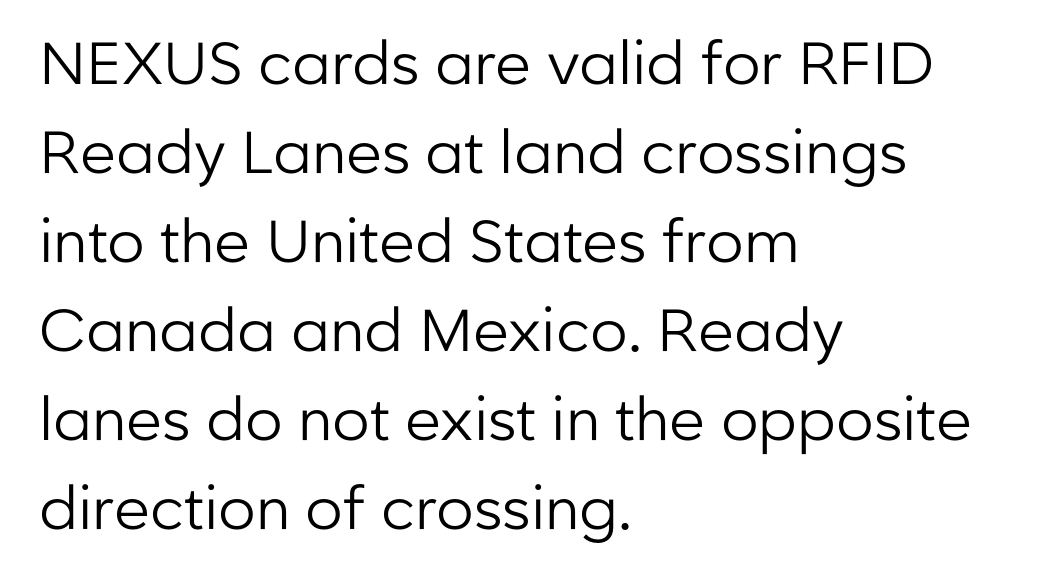
The image shows 59 px regular-weight sans-serif type, upright; set left-aligned, normal line spacing (1.51x), normal letter spacing, not underlined; low stroke contrast and a medium x-height.
